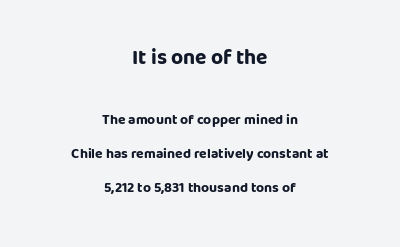
Q: Is the text bold? A: Yes.
Q: Is the text italic (slanted)? A: No, it is upright.
Q: Is the text underlined? A: No.
Q: How is the paragraph aligned? A: Centered.
Q: Is the spacing between letters normal or unusually wide? A: Normal.
Q: Is the spacing between lines tight, normal or loose? A: Loose.
Q: Which block of text is set in a larger size, the first (top) or the second (bottom)? A: The first (top) one.
